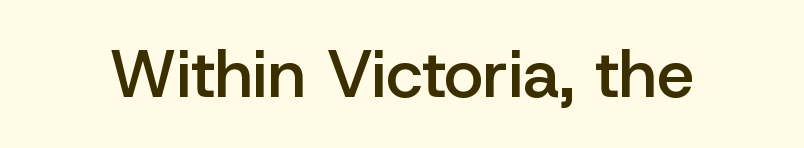
{"serif": "no", "italic": "no", "bold": "semi", "weight": "semibold", "width": "normal", "stroke_contrast": "low", "x_height": "medium", "monospaced": "no", "underline": "no", "letter_spacing": "normal", "letter_spacing_em": 0.0, "glyph_px": 67}
